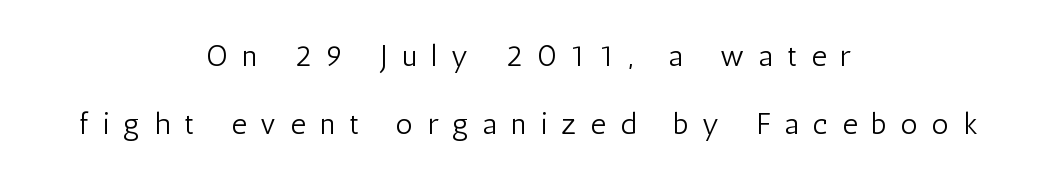
The image shows 30 px light, condensed sans-serif type, upright; set centered, loose line spacing (2.27x), unusually wide letter spacing (+0.47 em), not underlined; low stroke contrast and a medium x-height.
